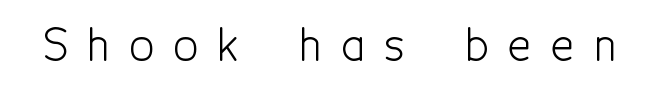
Q: Is the text bold? A: No.
Q: Is the text italic (slanted)? A: No, it is upright.
Q: Is the typeface a serif or a sans-serif typeface? A: Sans-serif.
Q: Is the text underlined? A: No.
Q: Is the spacing between letters normal or unusually wide? A: Unusually wide.
Q: Width (condensed, normal, or wide)? A: Condensed.
Q: x-height? A: Medium.
Q: Monospaced? A: No.
